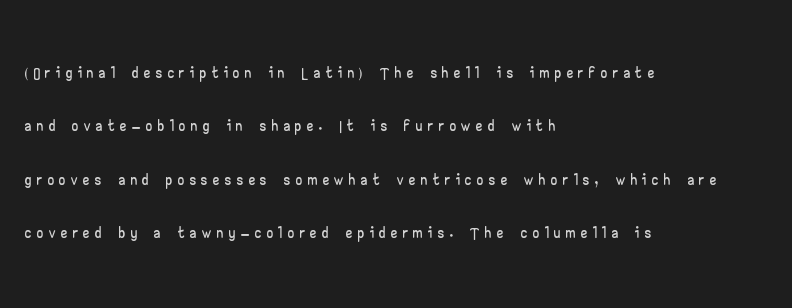
The image shows 24 px text type, upright; set left-aligned, loose line spacing (2.22x), unusually wide letter spacing (+0.25 em), not underlined.
